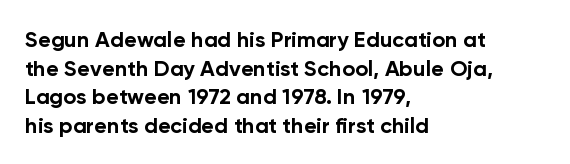
Q: Is the text bold? A: Yes.
Q: Is the text italic (slanted)? A: No, it is upright.
Q: Is the text underlined? A: No.
Q: How is the paragraph aligned? A: Left-aligned.
Q: Is the spacing between letters normal or unusually wide? A: Normal.
Q: Is the spacing between lines tight, normal or loose? A: Normal.
